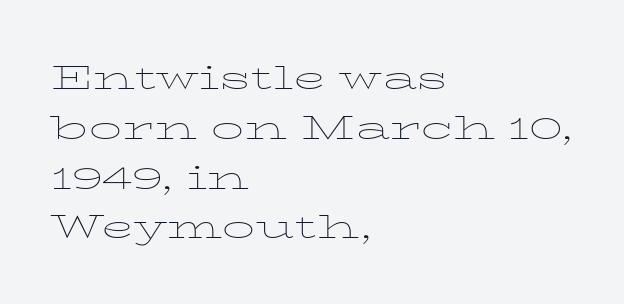
Q: Is the text bold? A: No.
Q: Is the text italic (slanted)? A: No, it is upright.
Q: Is the typeface a serif or a sans-serif typeface? A: Serif.
Q: Is the text underlined? A: No.
Q: How is the paragraph aligned? A: Left-aligned.
Q: Is the spacing between letters normal or unusually wide? A: Normal.
Q: Is the spacing between lines tight, normal or loose? A: Normal.
Q: Width (condensed, normal, or wide)? A: Wide.
Q: Stroke contrast? A: Low.
Q: x-height? A: Medium.
Q: Monospaced? A: No.
